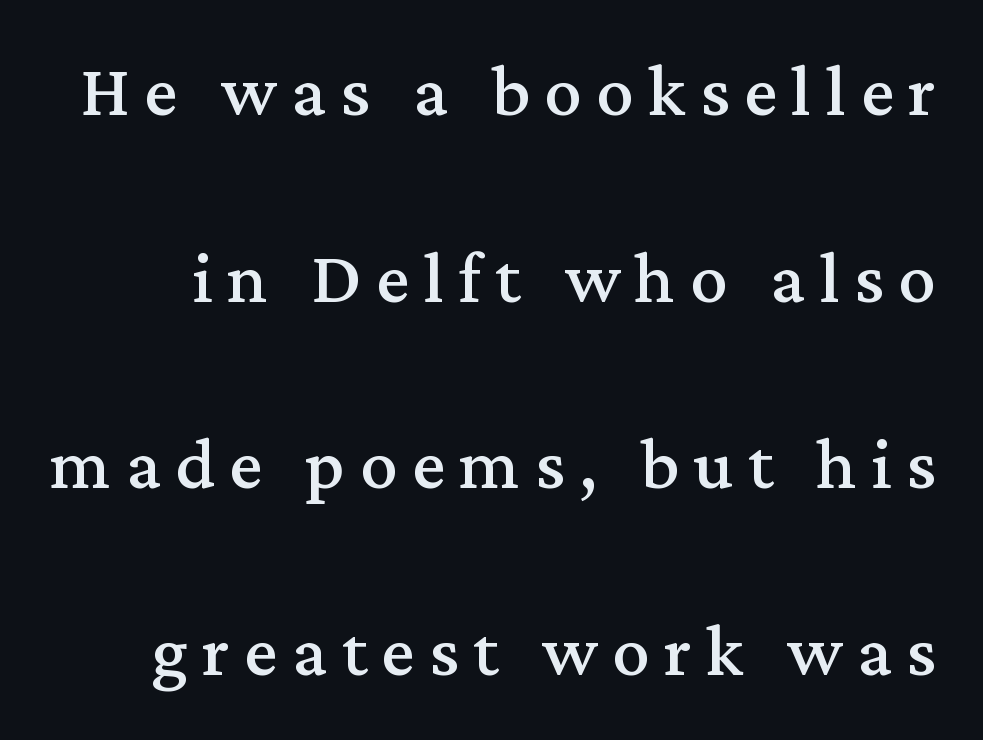
The image shows 75 px serif type, upright; set loose line spacing (2.49x), not underlined; medium stroke contrast and a medium x-height.
